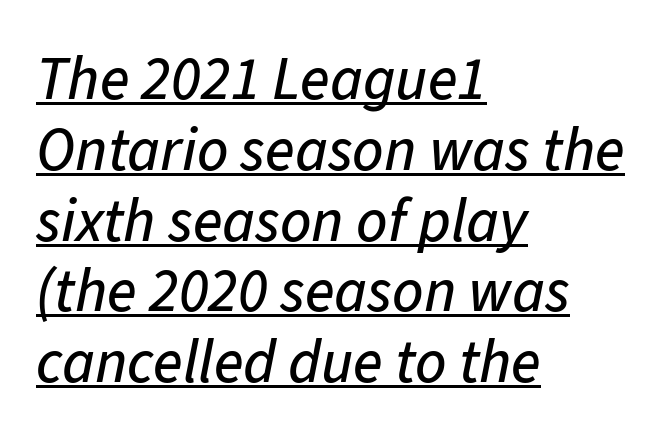
The image shows 61 px text type, italic (leaning right); set left-aligned, line spacing 1.16x, normal letter spacing, underlined; low stroke contrast and a medium x-height.
